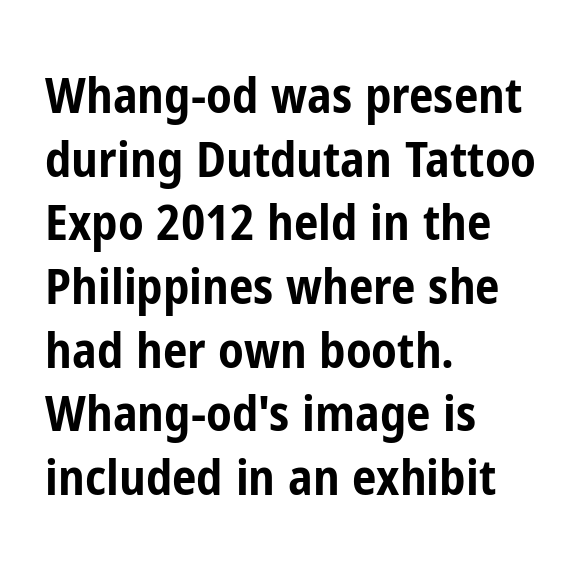
Q: Is the text bold? A: Yes.
Q: Is the text italic (slanted)? A: No, it is upright.
Q: Is the typeface a serif or a sans-serif typeface? A: Sans-serif.
Q: Is the text underlined? A: No.
Q: How is the paragraph aligned? A: Left-aligned.
Q: Is the spacing between letters normal or unusually wide? A: Normal.
Q: Is the spacing between lines tight, normal or loose? A: Normal.
Q: Width (condensed, normal, or wide)? A: Condensed.
Q: Stroke contrast? A: Low.
Q: x-height? A: Medium.
Q: Monospaced? A: No.
